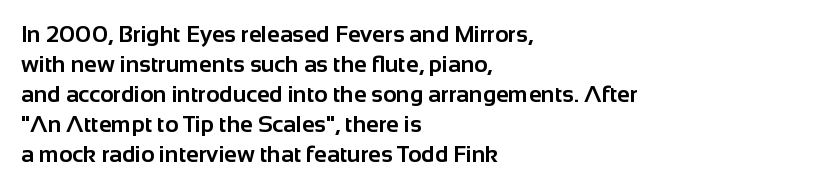
The image shows 23 px bold type, upright; set left-aligned, normal line spacing (1.3x), normal letter spacing, not underlined.
